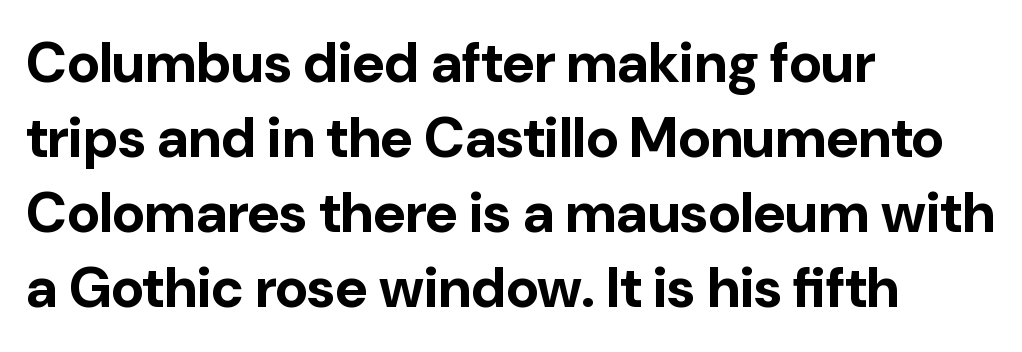
Q: Is the text bold? A: Yes.
Q: Is the text italic (slanted)? A: No, it is upright.
Q: Is the typeface a serif or a sans-serif typeface? A: Sans-serif.
Q: Is the text underlined? A: No.
Q: How is the paragraph aligned? A: Left-aligned.
Q: Is the spacing between letters normal or unusually wide? A: Normal.
Q: Is the spacing between lines tight, normal or loose? A: Normal.
Q: Width (condensed, normal, or wide)? A: Normal.
Q: Stroke contrast? A: Low.
Q: x-height? A: Medium.
Q: Monospaced? A: No.
